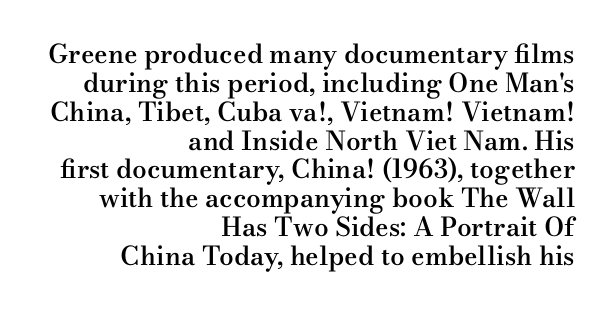
{"italic": "no", "bold": "semi", "underline": "no", "align": "right", "line_spacing": "tight", "line_spacing_ratio": 1.11, "letter_spacing": "normal", "letter_spacing_em": 0.0, "glyph_px": 26}
